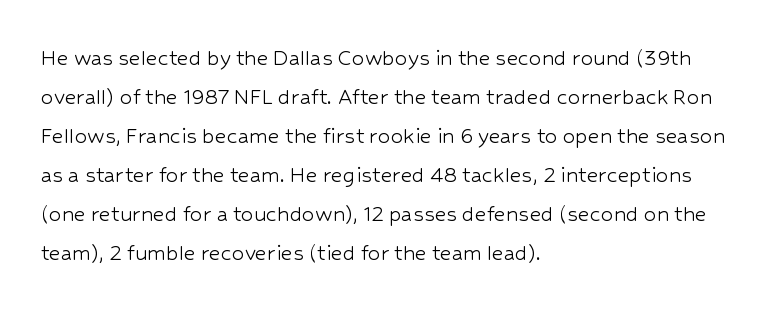
The image shows 25 px text type, upright; set left-aligned, normal line spacing (1.56x), normal letter spacing, not underlined.
